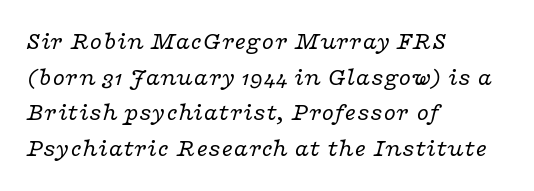
{"italic": "yes", "lean": "right", "slant_degrees": 16, "bold": "no", "underline": "no", "align": "left", "line_spacing": "normal", "line_spacing_ratio": 1.43, "letter_spacing": "normal", "letter_spacing_em": 0.0, "glyph_px": 25}
